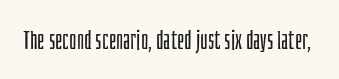
The image shows 26 px text type, upright; set normal letter spacing, not underlined.
